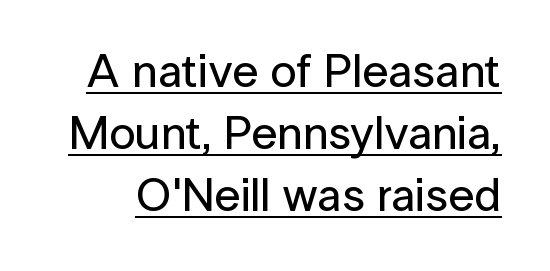
Q: Is the text italic (slanted)? A: No, it is upright.
Q: Is the typeface a serif or a sans-serif typeface? A: Sans-serif.
Q: Is the text underlined? A: Yes.
Q: Is the spacing between letters normal or unusually wide? A: Normal.
Q: Is the spacing between lines tight, normal or loose? A: Normal.
Q: Width (condensed, normal, or wide)? A: Normal.
Q: Stroke contrast? A: Low.
Q: x-height? A: Medium.
Q: Monospaced? A: No.
